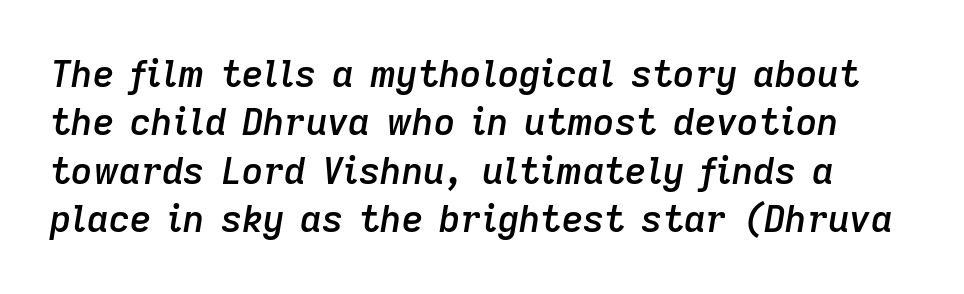
Q: Is the text bold? A: Semi-bold.
Q: Is the text italic (slanted)? A: Yes, it leans right by about 9 degrees.
Q: Is the text underlined? A: No.
Q: Is the spacing between letters normal or unusually wide? A: Normal.
Q: Is the spacing between lines tight, normal or loose? A: Normal.
Q: Width (condensed, normal, or wide)? A: Normal.
Q: Stroke contrast? A: Low.
Q: x-height? A: Medium.
Q: Monospaced? A: No.
